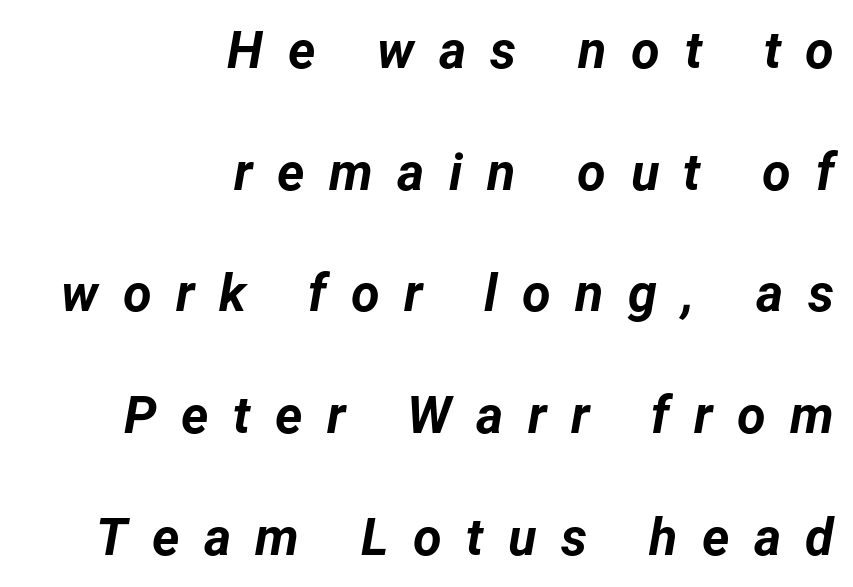
The ragged edge is on the left, which tells us the setting is flush right. Letter spacing: wide. The gap between lines stays unmarked. Summary of vertical rhythm: relaxed, with wide interline spacing. The specimen reads as italic at a glance.
